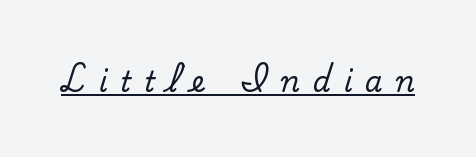
Decoration check: the copy is underlined. Proportional: the letters do not fall into vertical columns. The font family rendered here belongs to the serif group. Letter spacing: wide.
